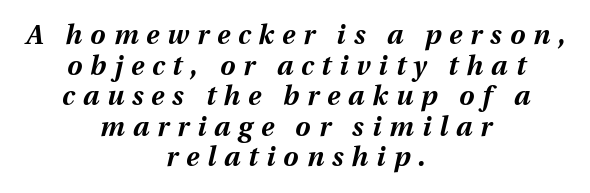
Q: Is the text bold? A: Yes.
Q: Is the text italic (slanted)? A: Yes, it leans right by about 12 degrees.
Q: Is the text underlined? A: No.
Q: How is the paragraph aligned? A: Centered.
Q: Is the spacing between letters normal or unusually wide? A: Unusually wide.
Q: Is the spacing between lines tight, normal or loose? A: Tight.
